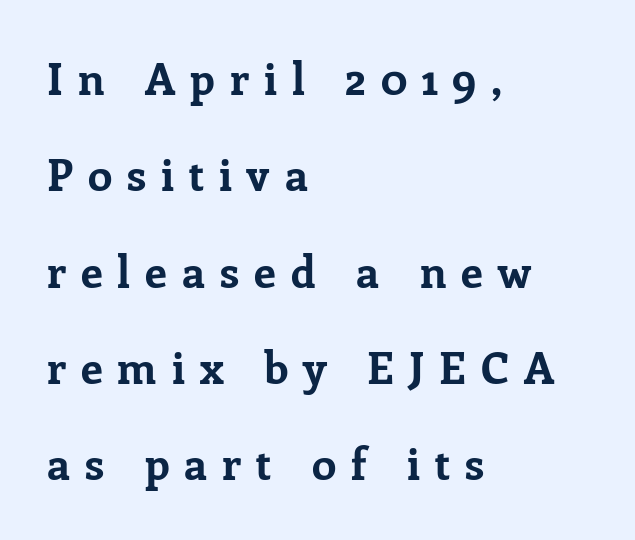
{"serif": "yes", "italic": "no", "bold": "yes", "weight": "bold", "width": "normal", "stroke_contrast": "low", "x_height": "medium", "monospaced": "no", "underline": "no", "align": "left", "line_spacing": "loose", "line_spacing_ratio": 2.19, "letter_spacing": "wide", "letter_spacing_em": 0.34, "glyph_px": 44}
